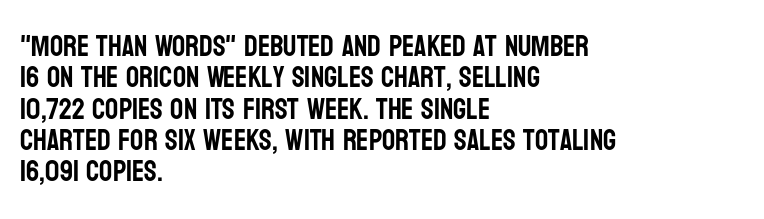
Horizontal alignment here is leftward, the default for most running prose. Inter-character spacing is left at the font's built-in metrics. A bare baseline throughout the passage. The letters advance in unequal steps, a hallmark of proportional type. Line spacing here is tight.
